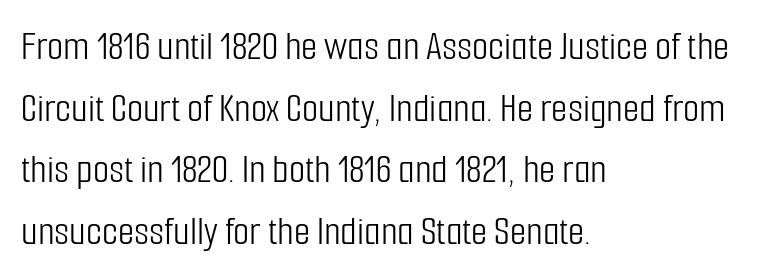
Quick note: underline off. The face used here is proportionally spaced, like ordinary book or web type. The horizontal fit of the characters is conventional and even. Whoever set this chose a conventional vertical rhythm. Stems and bowls with no extra thickness — not bold.
